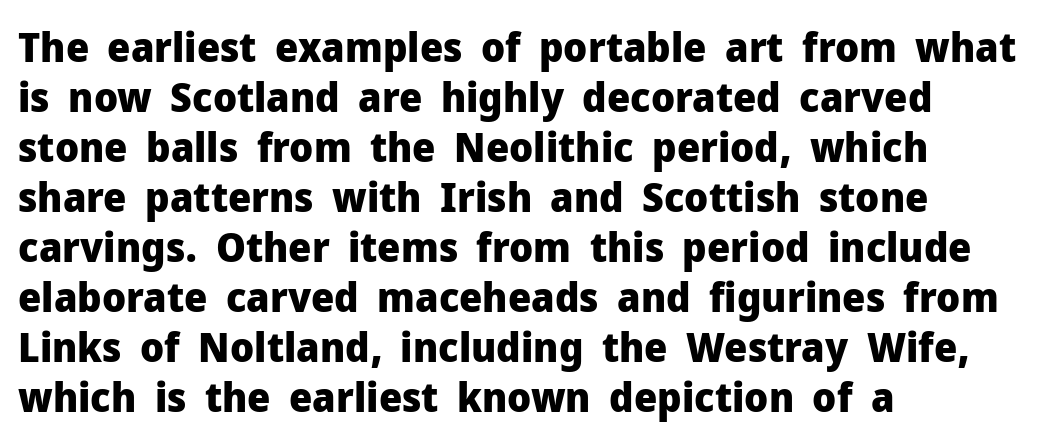
The glyphs are unaccompanied by any horizontal stroke below them. Every row of glyphs begins at an identical x-position on the left. You could not count columns in this text — the font is proportionally spaced. Chunky letters — that's bold for sure. The text was rendered using a sans face with plain stroke endings.
